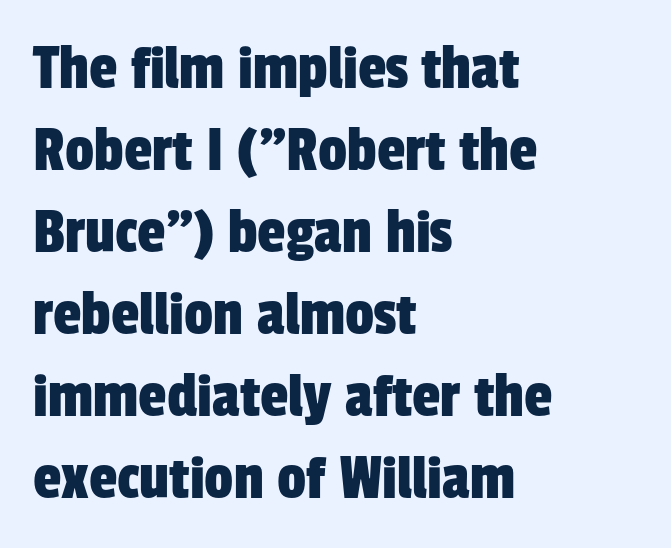
Q: Is the typeface a serif or a sans-serif typeface? A: Sans-serif.
Q: Is the text underlined? A: No.
Q: How is the paragraph aligned? A: Left-aligned.
Q: Is the spacing between letters normal or unusually wide? A: Normal.
Q: Is the spacing between lines tight, normal or loose? A: Normal.
Q: Width (condensed, normal, or wide)? A: Condensed.
Q: Stroke contrast? A: Low.
Q: x-height? A: Medium.
Q: Monospaced? A: No.
